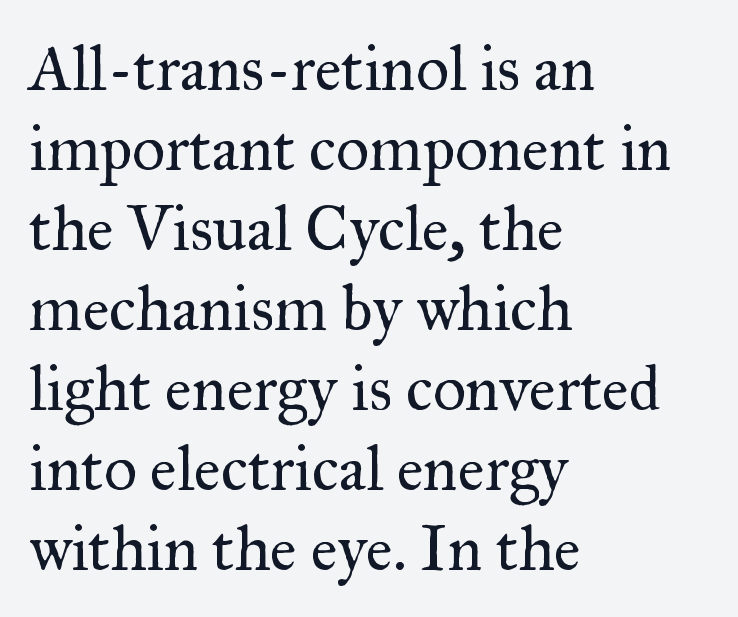
The image shows 64 px regular-weight serif type, upright; set left-aligned, normal line spacing (1.25x), normal letter spacing, not underlined; medium stroke contrast and a small x-height.
